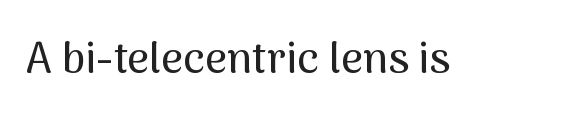
Q: Is the text italic (slanted)? A: No, it is upright.
Q: Is the typeface a serif or a sans-serif typeface? A: Sans-serif.
Q: Is the text underlined? A: No.
Q: Is the spacing between letters normal or unusually wide? A: Normal.
Q: Width (condensed, normal, or wide)? A: Normal.
Q: Stroke contrast? A: Medium.
Q: x-height? A: Medium.
Q: Monospaced? A: No.
